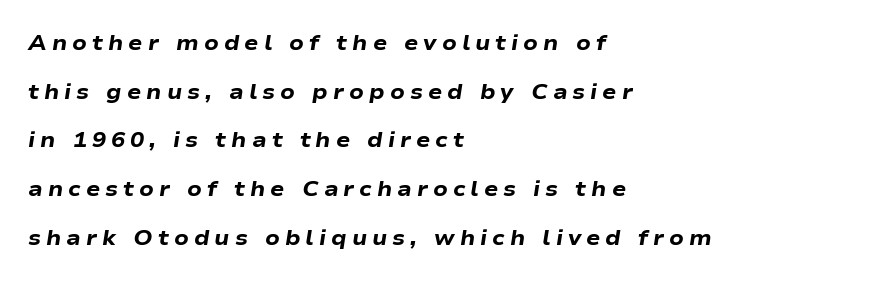
The image shows 21 px bold type, italic (leaning right); set left-aligned, loose line spacing (2.32x), unusually wide letter spacing (+0.24 em), not underlined.
